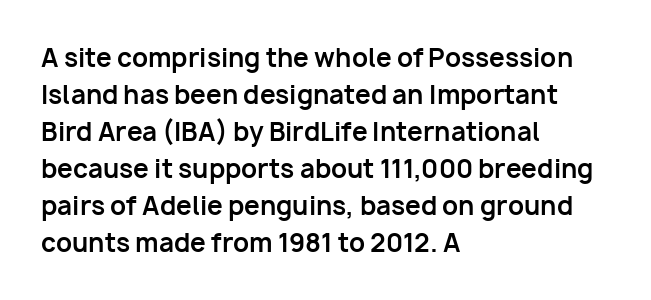
The image shows 25 px bold type, upright; set left-aligned, normal line spacing (1.48x), normal letter spacing, not underlined.
